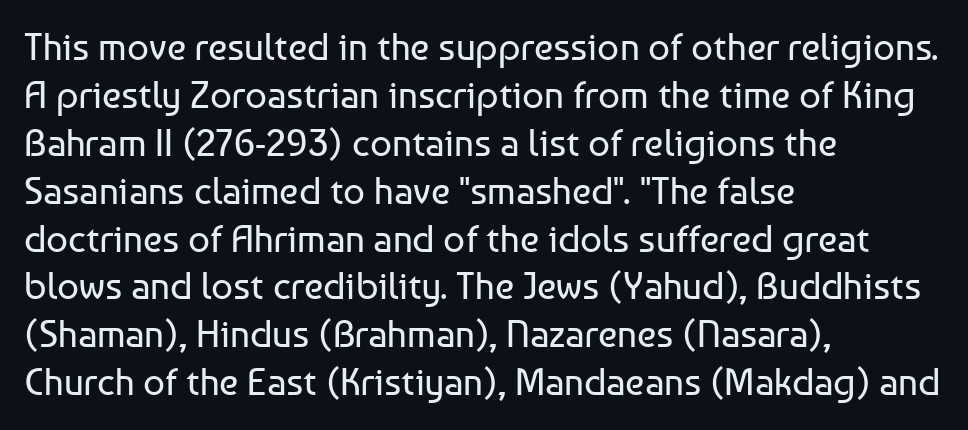
Q: Is the text bold? A: No.
Q: Is the text italic (slanted)? A: No, it is upright.
Q: Is the typeface a serif or a sans-serif typeface? A: Sans-serif.
Q: Is the text underlined? A: No.
Q: How is the paragraph aligned? A: Left-aligned.
Q: Is the spacing between letters normal or unusually wide? A: Normal.
Q: Is the spacing between lines tight, normal or loose? A: Normal.
Q: Width (condensed, normal, or wide)? A: Normal.
Q: Stroke contrast? A: Low.
Q: x-height? A: Medium.
Q: Monospaced? A: No.
